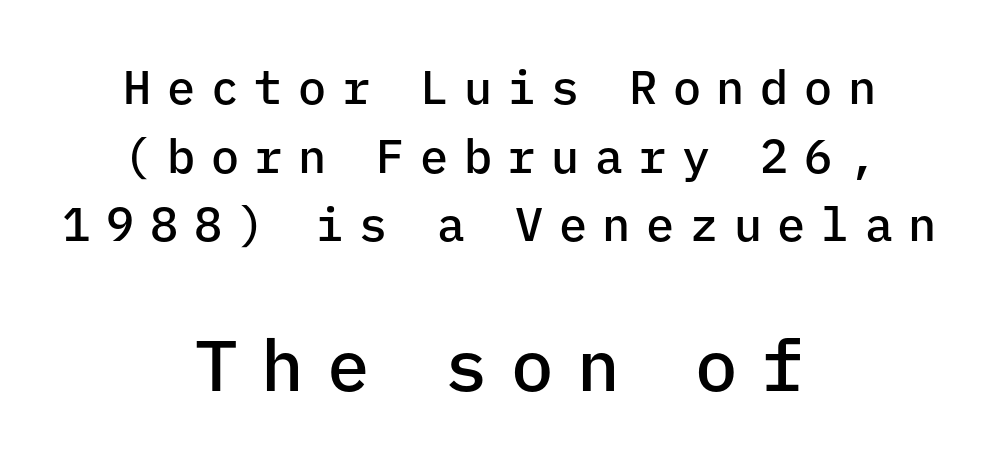
{"serif": "no", "italic": "no", "bold": "semi", "weight": "semibold", "width": "normal", "stroke_contrast": "low", "x_height": "medium", "monospaced": "yes", "underline": "no", "align": "center", "line_spacing": "normal", "line_spacing_ratio": 1.46, "letter_spacing": "wide", "letter_spacing_em": 0.33, "larger_block": "second", "size_ratio": 1.51, "glyph_px": 71}
